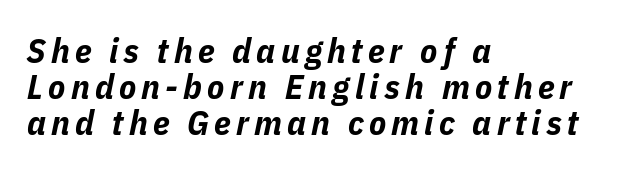
This sample has the flowing, uneven cadence of proportional lettering. Looking at the ascenders, they clearly lean. Whoever set this chose condensed vertical rhythm over breathing room. Heavy, bold letterforms. A clean baseline with only descenders dipping below it. These lines are set flush left with a ragged right edge.
